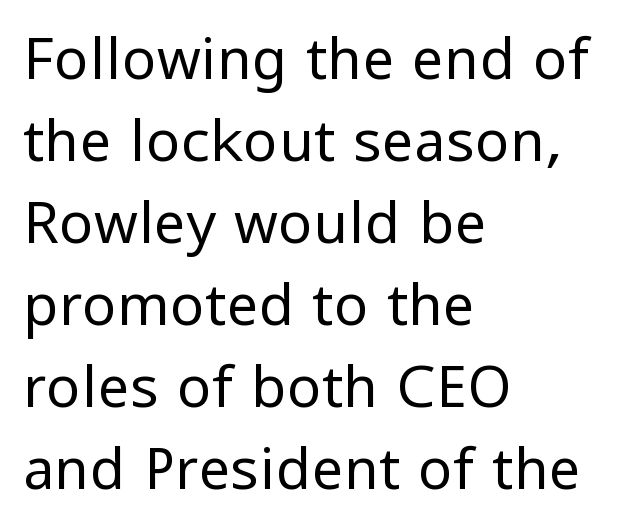
The image shows 57 px regular-weight sans-serif type, upright; set left-aligned, normal line spacing (1.44x), normal letter spacing, not underlined; low stroke contrast and a medium x-height.
